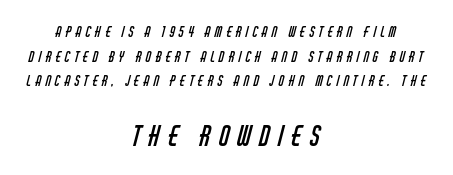
Q: Is the text bold? A: No.
Q: Is the text underlined? A: No.
Q: How is the paragraph aligned? A: Centered.
Q: Is the spacing between letters normal or unusually wide? A: Unusually wide.
Q: Which block of text is set in a larger size, the first (top) or the second (bottom)? A: The second (bottom) one.
